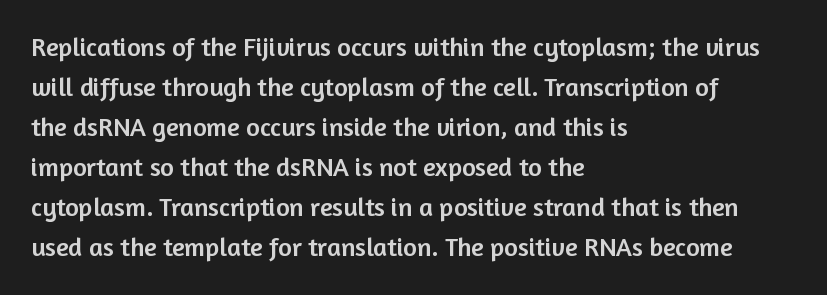
Q: Is the text italic (slanted)? A: No, it is upright.
Q: Is the text underlined? A: No.
Q: How is the paragraph aligned? A: Left-aligned.
Q: Is the spacing between letters normal or unusually wide? A: Normal.
Q: Is the spacing between lines tight, normal or loose? A: Normal.
